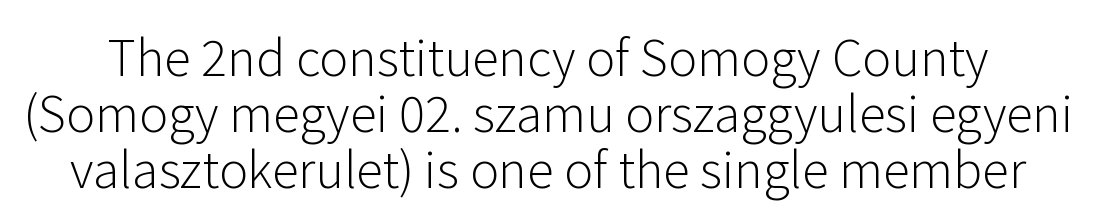
The image shows 49 px light sans-serif type, upright; set tight line spacing (1.14x), normal letter spacing, not underlined; low stroke contrast and a medium x-height.
